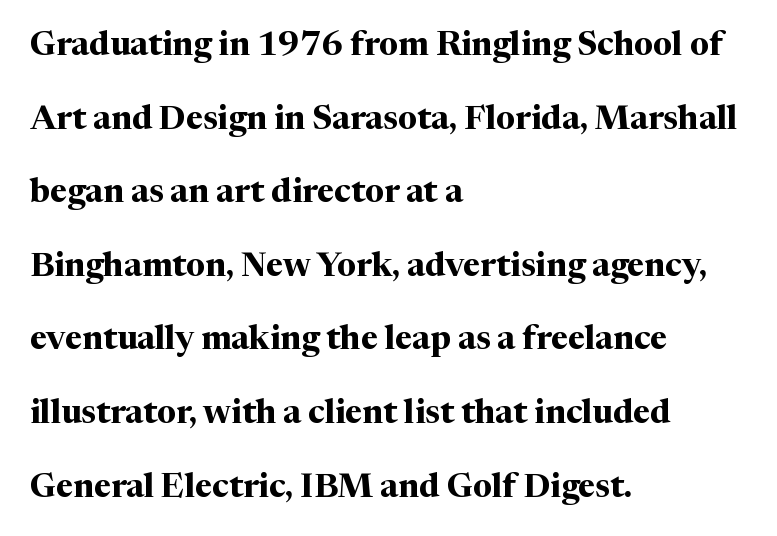
The image shows 33 px bold serif type, upright; set left-aligned, loose line spacing (2.23x), normal letter spacing, not underlined; medium stroke contrast and a medium x-height.
